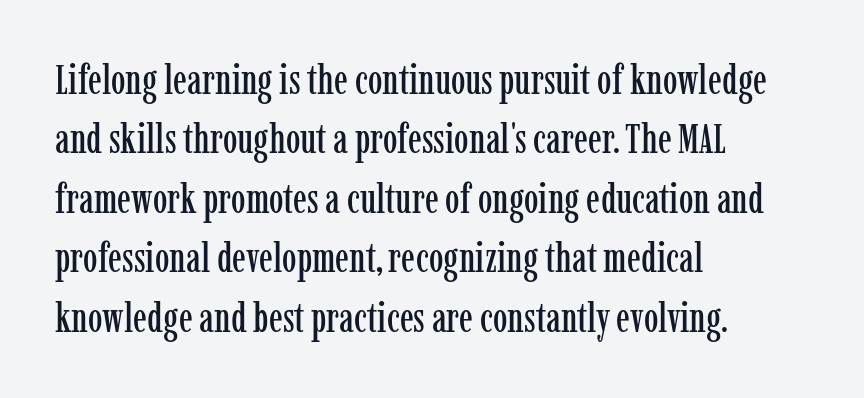
{"serif": "yes", "italic": "no", "width": "condensed", "stroke_contrast": "low", "x_height": "medium", "monospaced": "no", "underline": "no", "align": "left", "line_spacing": "normal", "line_spacing_ratio": 1.45, "letter_spacing": "normal", "letter_spacing_em": 0.0, "glyph_px": 41}
